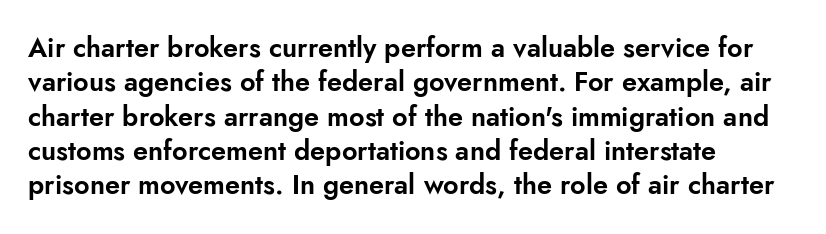
{"italic": "no", "underline": "no", "align": "left", "line_spacing": "normal", "line_spacing_ratio": 1.27, "letter_spacing": "normal", "letter_spacing_em": 0.0, "glyph_px": 27}
